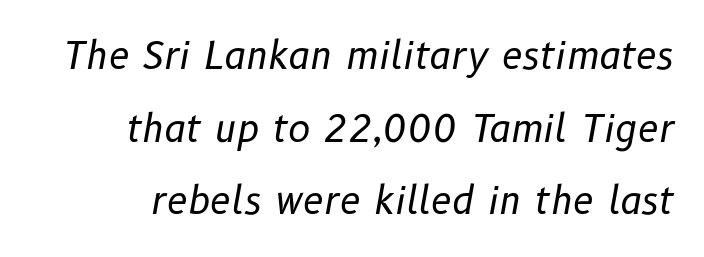
Check the space under the baseline: it is left empty. Italic? Definitely — the glyphs are oblique. Regarding leading, the lines here are spaced well apart. Note the varied advance widths — an 'i' is clearly narrower than an 'm'.
